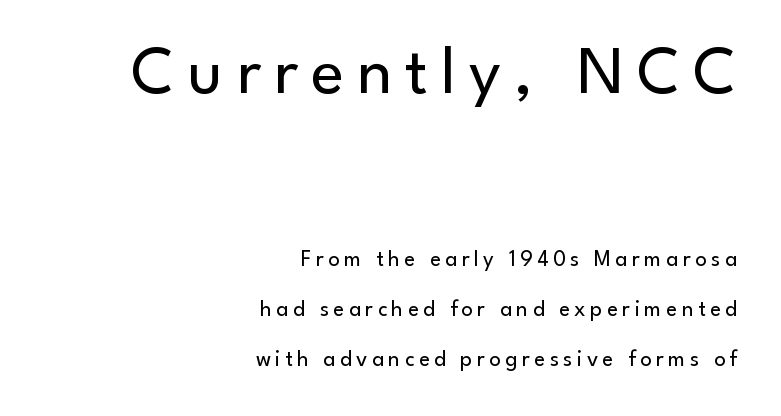
Q: Is the text bold? A: No.
Q: Is the text italic (slanted)? A: No, it is upright.
Q: Is the typeface a serif or a sans-serif typeface? A: Sans-serif.
Q: Is the text underlined? A: No.
Q: How is the paragraph aligned? A: Right-aligned.
Q: Is the spacing between lines tight, normal or loose? A: Loose.
Q: Which block of text is set in a larger size, the first (top) or the second (bottom)? A: The first (top) one.
Q: Width (condensed, normal, or wide)? A: Normal.
Q: Stroke contrast? A: Low.
Q: x-height? A: Small.
Q: Monospaced? A: No.
